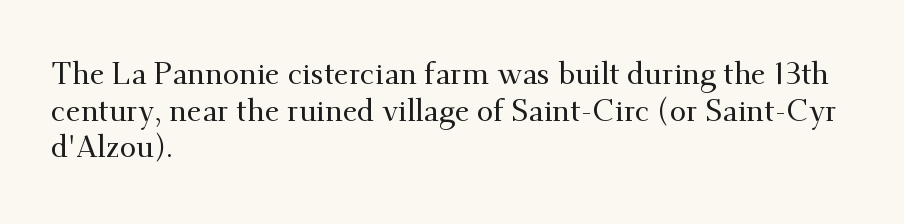
Q: Is the text italic (slanted)? A: No, it is upright.
Q: Is the typeface a serif or a sans-serif typeface? A: Serif.
Q: Is the text underlined? A: No.
Q: How is the paragraph aligned? A: Left-aligned.
Q: Is the spacing between letters normal or unusually wide? A: Normal.
Q: Width (condensed, normal, or wide)? A: Normal.
Q: Stroke contrast? A: Medium.
Q: x-height? A: Small.
Q: Monospaced? A: No.
